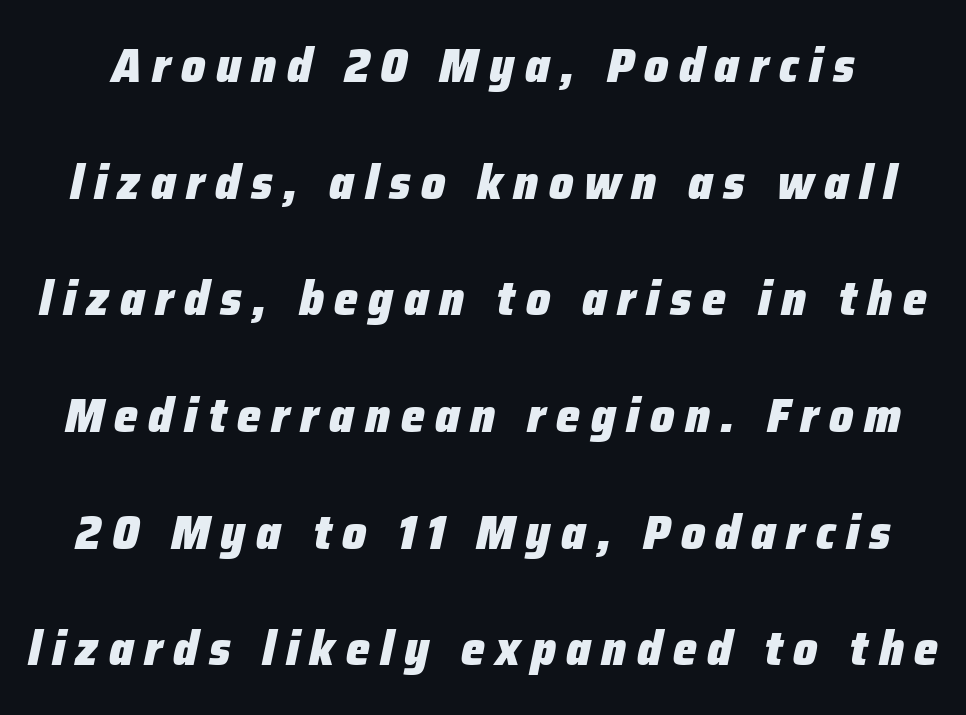
The image shows 48 px heavy type, italic (leaning right); set loose line spacing (2.43x), unusually wide letter spacing (+0.22 em), not underlined; low stroke contrast and a medium x-height.
